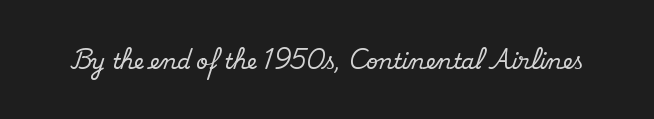
The image shows 21 px text type; set normal letter spacing, not underlined.
